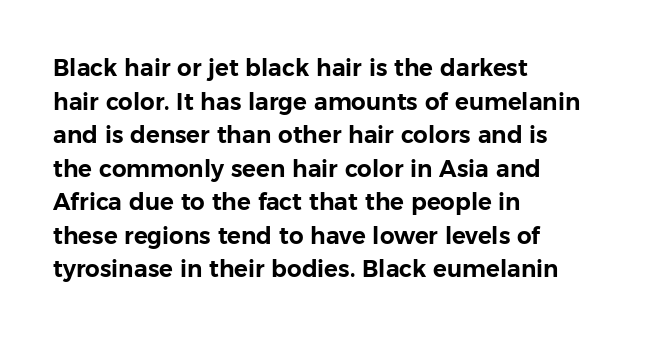
Q: Is the text italic (slanted)? A: No, it is upright.
Q: Is the text underlined? A: No.
Q: How is the paragraph aligned? A: Left-aligned.
Q: Is the spacing between letters normal or unusually wide? A: Normal.
Q: Is the spacing between lines tight, normal or loose? A: Normal.
